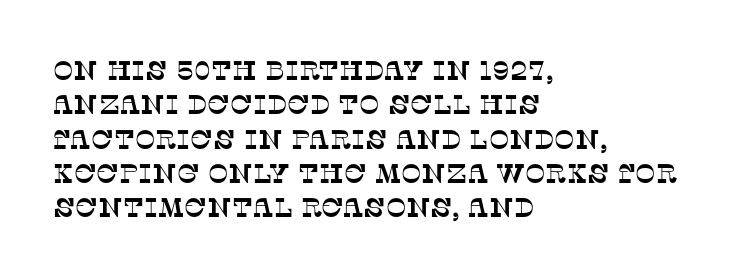
{"underline": "no", "align": "left", "line_spacing": "normal", "line_spacing_ratio": 1.27, "letter_spacing": "normal", "letter_spacing_em": 0.0, "glyph_px": 27}
